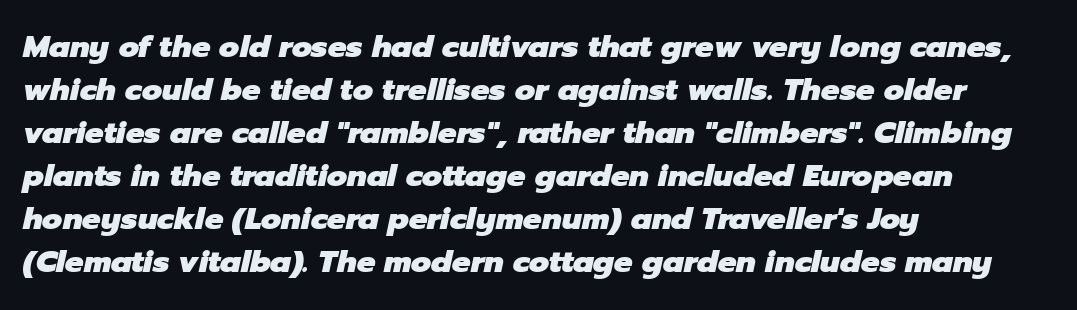
Reading down the column, the eye jumps a familiar distance to each next line. Caption: standard tracking, unaltered. Nobody drew a line under any word here. The face used here has a pronounced slope to its letters.
